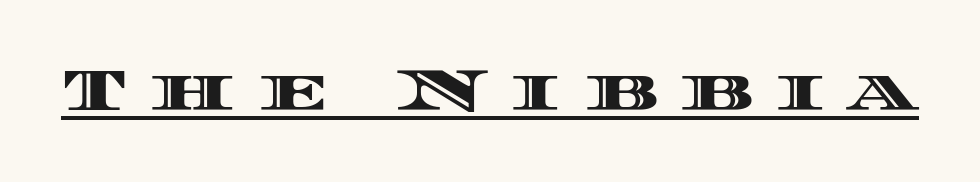
Q: Is the text italic (slanted)? A: No, it is upright.
Q: Is the text underlined? A: Yes.
Q: Is the spacing between letters normal or unusually wide? A: Unusually wide.
Q: Width (condensed, normal, or wide)? A: Wide.
Q: x-height? A: Large.
Q: Monospaced? A: No.
